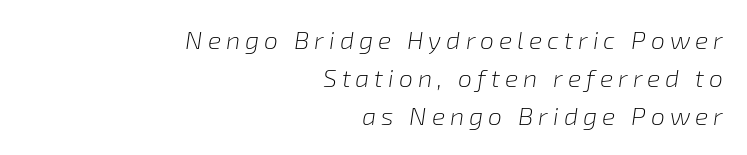
{"italic": "yes", "lean": "right", "slant_degrees": 8, "bold": "no", "underline": "no", "align": "right", "line_spacing": "normal", "line_spacing_ratio": 1.52, "letter_spacing": "wide", "letter_spacing_em": 0.2, "glyph_px": 25}
